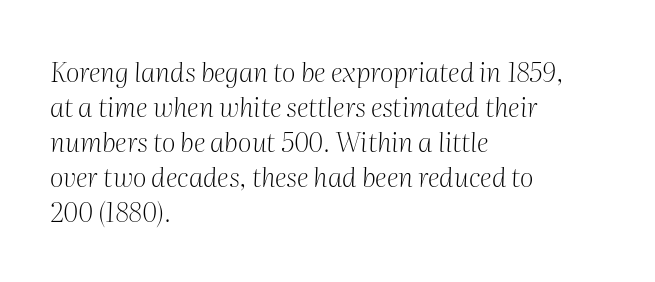
Rendered with sloped, italic letterforms. The characters are drawn with everyday or finer stroke widths. This sample uses plain, unmodified letter spacing. The line-height multiplier appears to be the usual default. The gap between lines stays unmarked.
